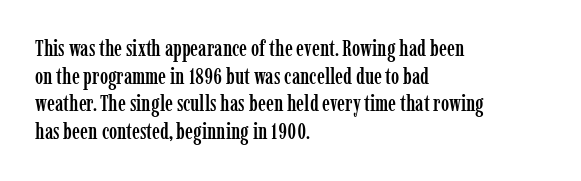
Q: Is the text italic (slanted)? A: No, it is upright.
Q: Is the text underlined? A: No.
Q: How is the paragraph aligned? A: Left-aligned.
Q: Is the spacing between letters normal or unusually wide? A: Normal.
Q: Is the spacing between lines tight, normal or loose? A: Normal.
